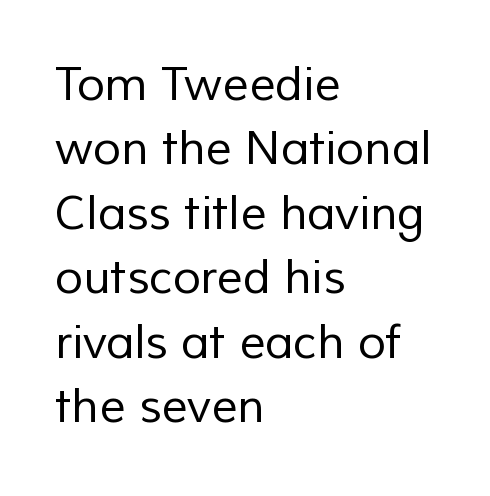
The gap between lines stays unmarked. In CSS terms this would be text-align: left. The text was rendered using a sans face with plain stroke endings. Stroke thickness stays within the range of a standard reading face or lighter. This block has exactly the height ordinary leading produces. Nothing unusual about the tracking: characters are spaced as the font intends.
